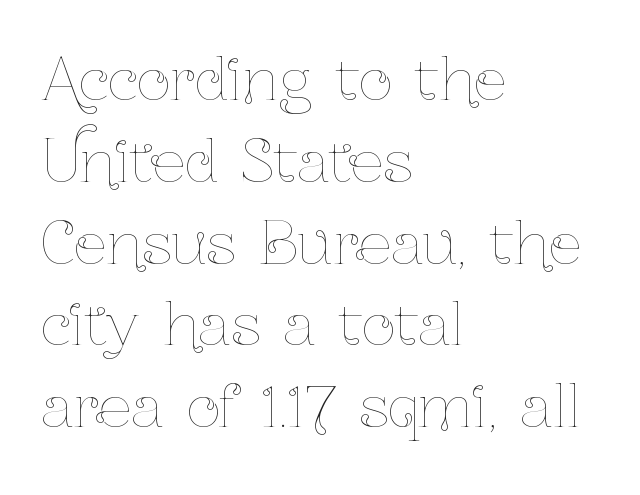
Q: Is the text bold? A: No.
Q: Is the text italic (slanted)? A: No, it is upright.
Q: Is the text underlined? A: No.
Q: How is the paragraph aligned? A: Left-aligned.
Q: Is the spacing between letters normal or unusually wide? A: Normal.
Q: Is the spacing between lines tight, normal or loose? A: Normal.
Q: Width (condensed, normal, or wide)? A: Condensed.
Q: Stroke contrast? A: Low.
Q: x-height? A: Medium.
Q: Monospaced? A: No.
